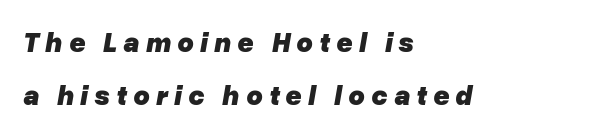
{"italic": "yes", "lean": "right", "slant_degrees": 10, "bold": "yes", "weight": "heavy", "width": "normal", "stroke_contrast": "low", "x_height": "medium", "monospaced": "no", "underline": "no", "align": "left", "line_spacing_ratio": 1.88, "letter_spacing": "wide", "letter_spacing_em": 0.22, "glyph_px": 28}
